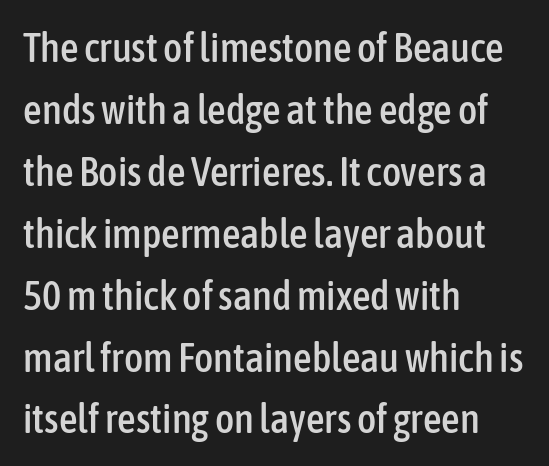
The image shows 41 px condensed sans-serif type, upright; set left-aligned, normal line spacing (1.51x), normal letter spacing, not underlined; low stroke contrast and a medium x-height.
